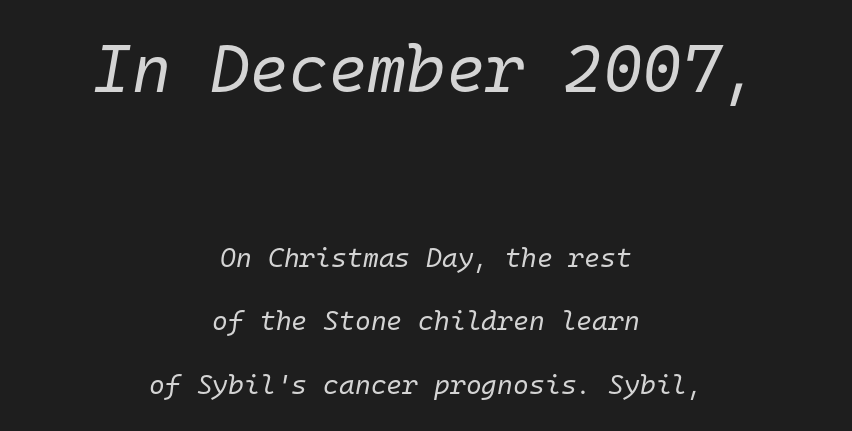
{"italic": "yes", "lean": "right", "slant_degrees": 10, "bold": "no", "weight": "regular", "width": "normal", "stroke_contrast": "low", "x_height": "medium", "monospaced": "yes", "underline": "no", "align": "center", "line_spacing": "loose", "line_spacing_ratio": 2.36, "letter_spacing": "normal", "letter_spacing_em": 0.0, "larger_block": "first", "size_ratio": 2.48, "glyph_px": 67}
